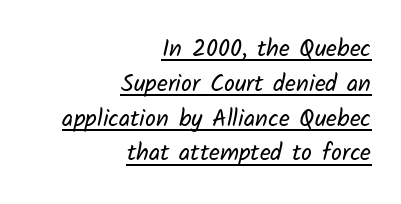
The rendering keeps characters at their native spacing. The lines in this sample share a right terminus and differ only in where they begin. A quiet, ordinary-to-light weight characterises the typeface. These lines sit exactly where default settings would place them. The typesetter has applied underlining to the passage shown.
